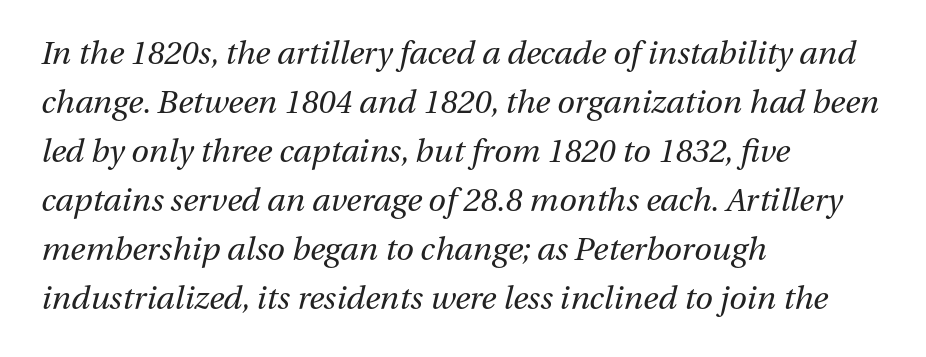
{"italic": "yes", "lean": "right", "slant_degrees": 13, "bold": "no", "weight": "regular", "width": "normal", "stroke_contrast": "medium", "x_height": "medium", "monospaced": "no", "underline": "no", "align": "left", "line_spacing": "normal", "line_spacing_ratio": 1.53, "letter_spacing": "normal", "letter_spacing_em": 0.0, "glyph_px": 32}
